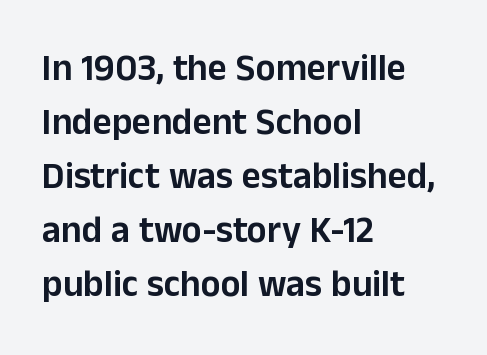
These lines are composed in type without serifs. Decoration check: the copy has no underline. Which margin do the lines hug? The left one — the right edge is uneven. Characters remain perfectly vertical along every line.
